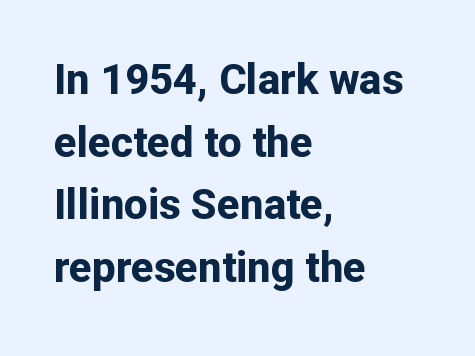
Q: Is the text bold? A: Yes.
Q: Is the text italic (slanted)? A: No, it is upright.
Q: Is the typeface a serif or a sans-serif typeface? A: Sans-serif.
Q: Is the text underlined? A: No.
Q: How is the paragraph aligned? A: Left-aligned.
Q: Is the spacing between letters normal or unusually wide? A: Normal.
Q: Is the spacing between lines tight, normal or loose? A: Normal.
Q: Width (condensed, normal, or wide)? A: Normal.
Q: Stroke contrast? A: Low.
Q: x-height? A: Medium.
Q: Monospaced? A: No.
